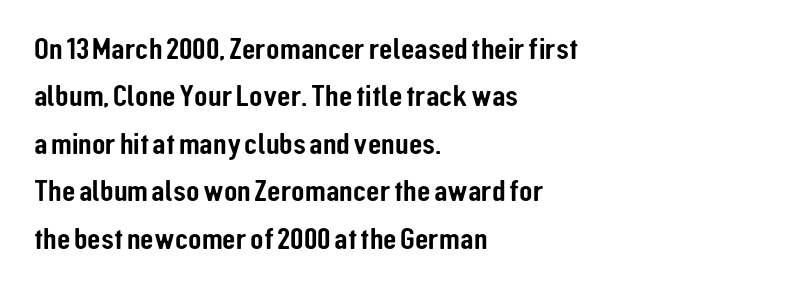
Q: Is the text italic (slanted)? A: No, it is upright.
Q: Is the typeface a serif or a sans-serif typeface? A: Sans-serif.
Q: Is the text underlined? A: No.
Q: How is the paragraph aligned? A: Left-aligned.
Q: Is the spacing between letters normal or unusually wide? A: Normal.
Q: Is the spacing between lines tight, normal or loose? A: Normal.
Q: Width (condensed, normal, or wide)? A: Condensed.
Q: Stroke contrast? A: Low.
Q: x-height? A: Medium.
Q: Monospaced? A: No.
